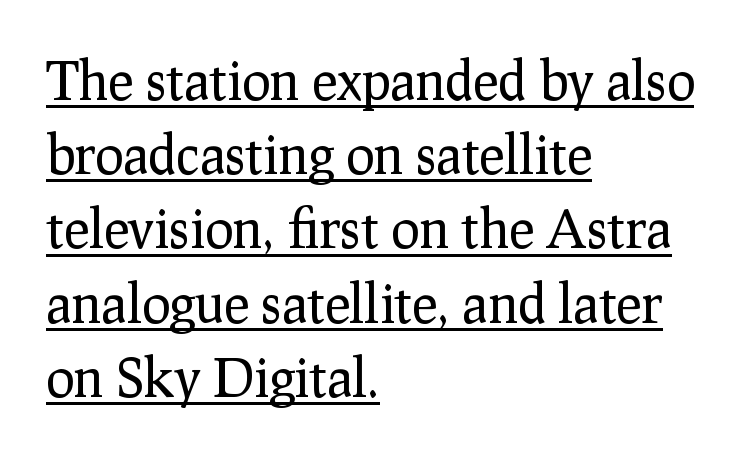
Here the designer chose a conventional face with non-uniform glyph widths. The glyphs in this specimen are seriffed. In terms of posture, this sample is upright. Tracking value appears to be zero — textbook default spacing. In terms of leading, this rendering sits right in the middle. The sample's only ornament is a line tracing under the words.
